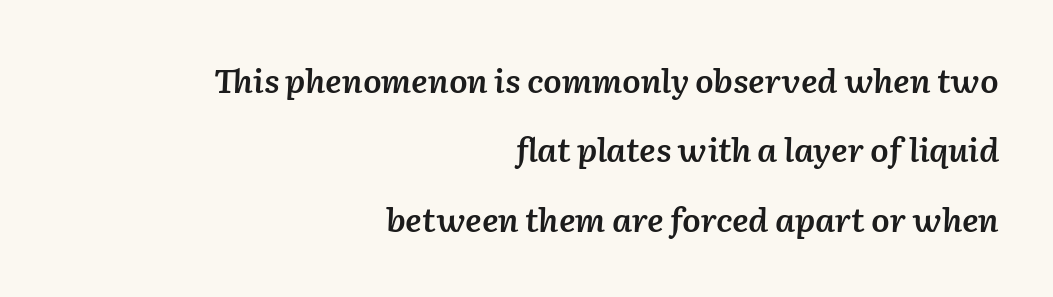
The image shows 33 px semibold type, italic (leaning right); set right-aligned, loose line spacing (2.1x), normal letter spacing, not underlined; low stroke contrast and a medium x-height.
